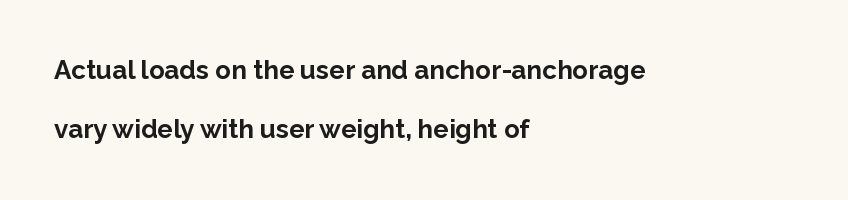
The image shows 26 px bold type, upright; set left-aligned, loose line spacing (2.28x), normal letter spacing, not underlined.
